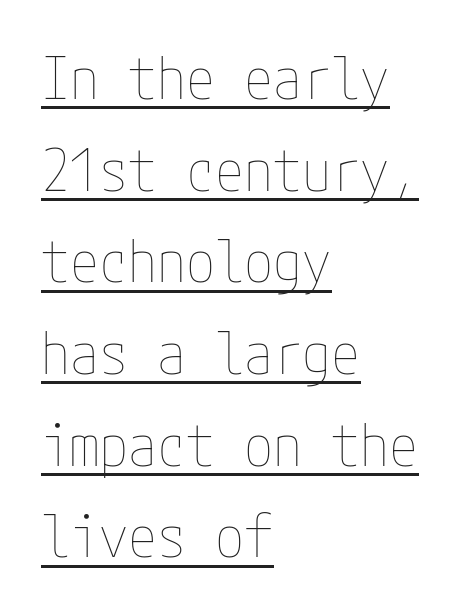
The image shows 58 px thin, condensed type, upright; set left-aligned, normal line spacing (1.58x), normal letter spacing, underlined; low stroke contrast and a medium x-height.
